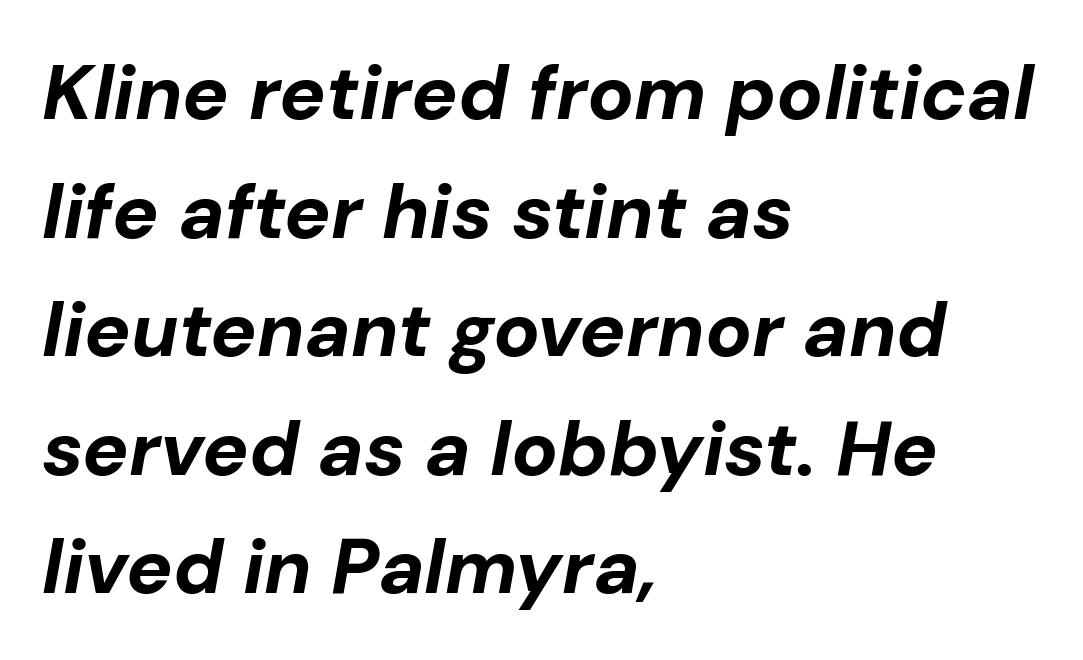
The image shows 77 px bold type, italic (leaning right); set left-aligned, normal line spacing (1.54x), normal letter spacing, not underlined; low stroke contrast and a medium x-height.
